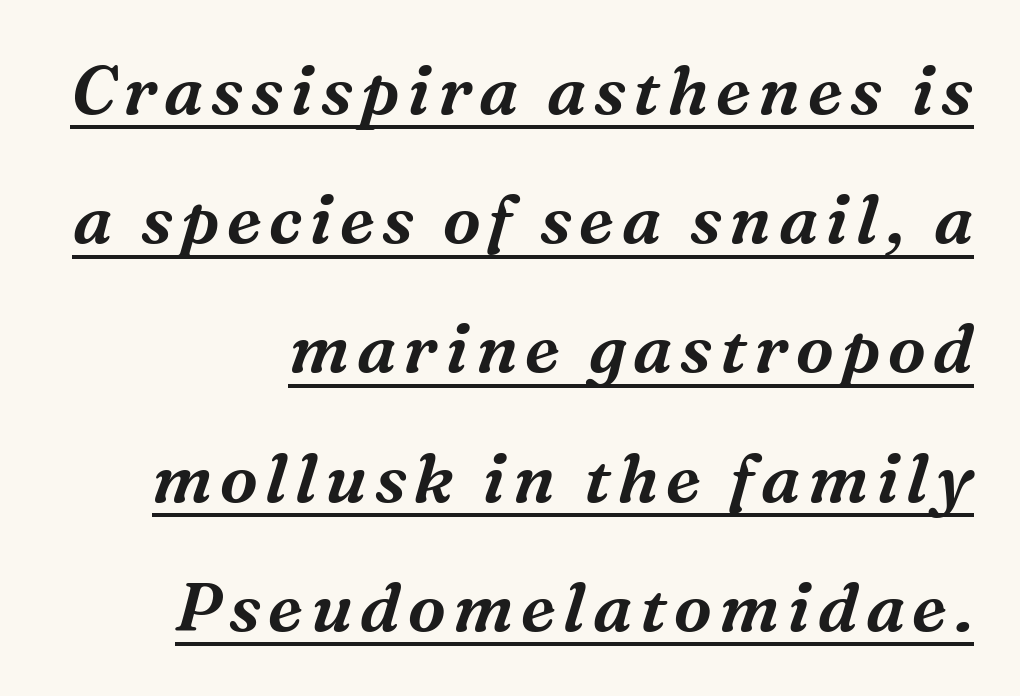
What decoration does the sample have? An underline. Does the type have serifs? Yes, each stem ends in a small foot. If you drew a line through each stem, it would be angled. Do the characters align in a grid? No, the font is proportional. Interline gaps are noticeably wide in this sample. Reading down the block, your eye finds every line finishing at a fixed right position.
